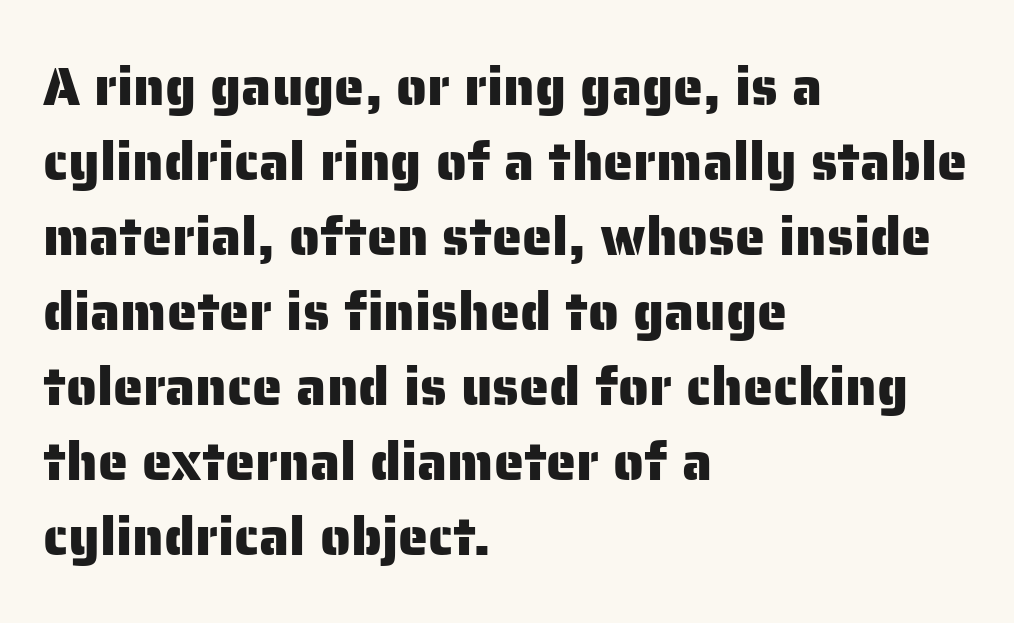
The image shows 54 px sans-serif type, upright; set left-aligned, normal line spacing (1.39x), normal letter spacing, not underlined; low stroke contrast and a medium x-height.
